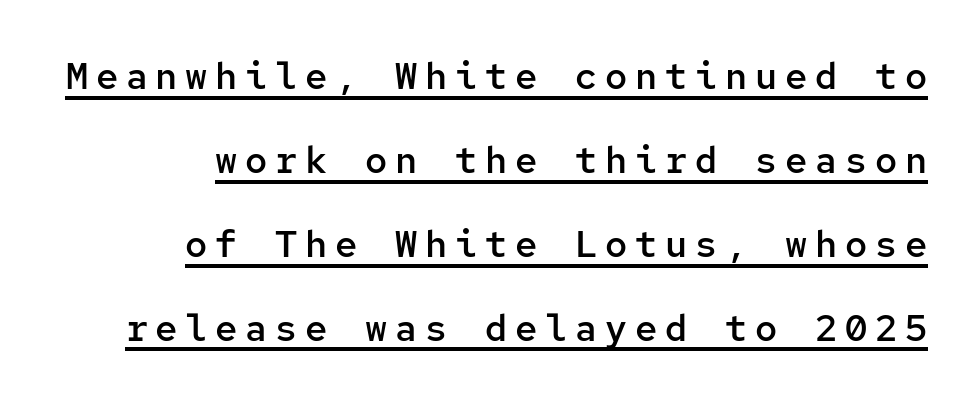
Q: Is the text bold? A: Semi-bold.
Q: Is the text italic (slanted)? A: No, it is upright.
Q: Is the typeface a serif or a sans-serif typeface? A: Sans-serif.
Q: Is the text underlined? A: Yes.
Q: How is the paragraph aligned? A: Right-aligned.
Q: Is the spacing between letters normal or unusually wide? A: Unusually wide.
Q: Is the spacing between lines tight, normal or loose? A: Loose.
Q: Width (condensed, normal, or wide)? A: Normal.
Q: Stroke contrast? A: Low.
Q: x-height? A: Medium.
Q: Monospaced? A: Yes.
